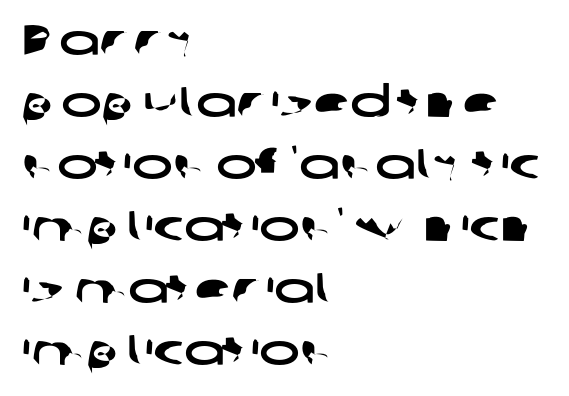
Q: Is the typeface a serif or a sans-serif typeface? A: Sans-serif.
Q: Is the text underlined? A: No.
Q: How is the paragraph aligned? A: Left-aligned.
Q: Is the spacing between letters normal or unusually wide? A: Normal.
Q: Is the spacing between lines tight, normal or loose? A: Normal.
Q: Width (condensed, normal, or wide)? A: Wide.
Q: Stroke contrast? A: Low.
Q: x-height? A: Medium.
Q: Monospaced? A: No.
